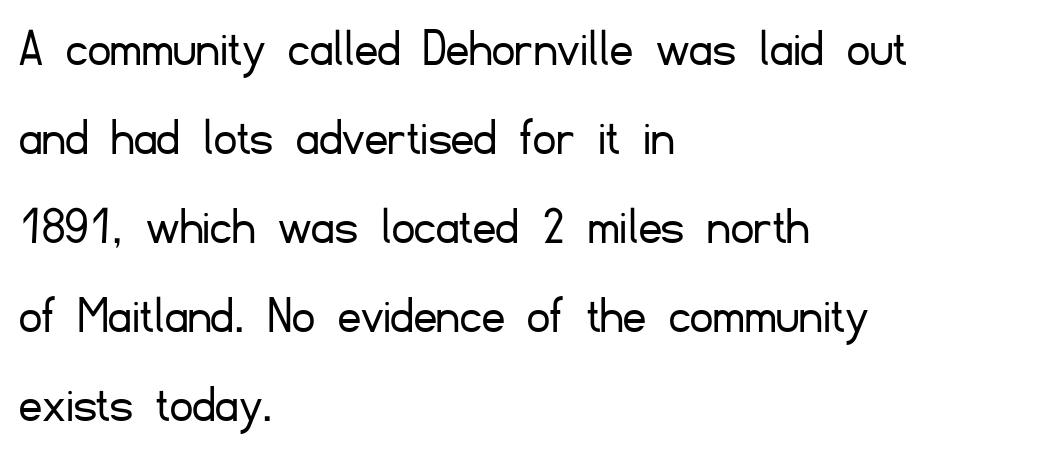
The image shows 56 px light sans-serif type, upright; set left-aligned, normal line spacing (1.59x), normal letter spacing, not underlined; low stroke contrast and a small x-height.
